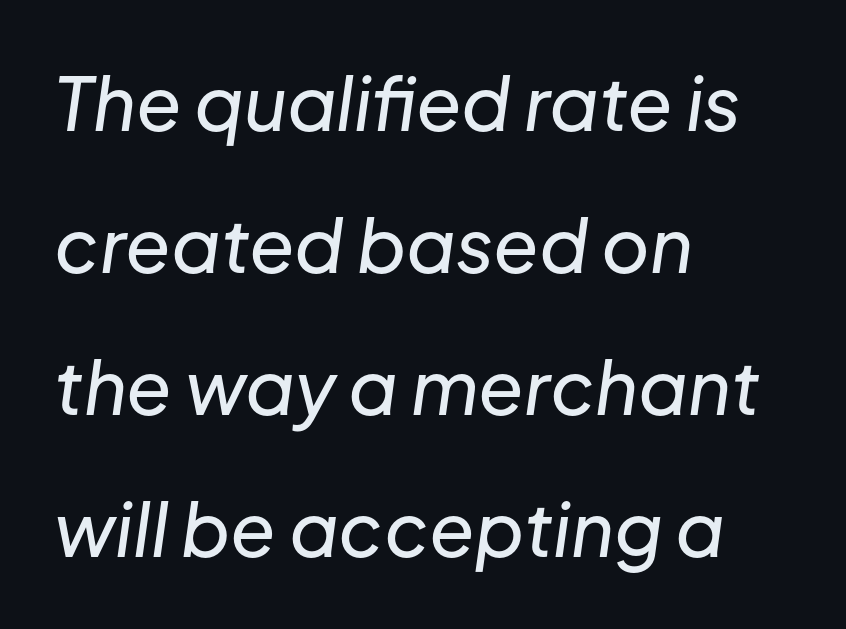
{"italic": "yes", "lean": "right", "slant_degrees": 8, "width": "normal", "stroke_contrast": "low", "x_height": "medium", "monospaced": "no", "underline": "no", "align": "left", "line_spacing": "loose", "line_spacing_ratio": 1.92, "letter_spacing": "normal", "letter_spacing_em": 0.0, "glyph_px": 74}
